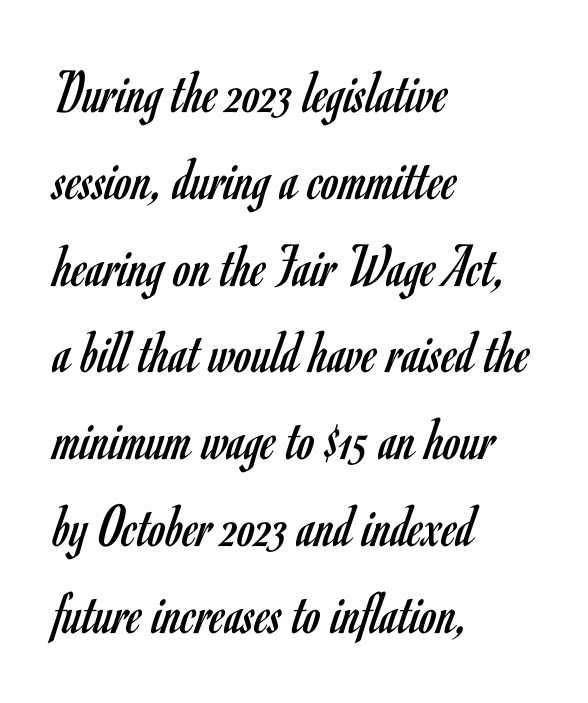
The image shows 62 px regular-weight, condensed sans-serif type; set left-aligned, normal line spacing (1.4x), normal letter spacing, not underlined; low stroke contrast and a small x-height.
